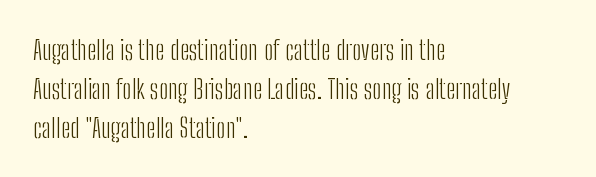
{"italic": "no", "bold": "no", "underline": "no", "align": "left", "line_spacing": "normal", "line_spacing_ratio": 1.44, "letter_spacing": "normal", "letter_spacing_em": 0.0, "glyph_px": 27}
